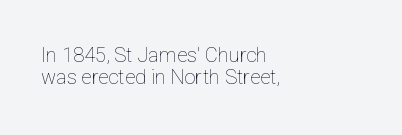
In terms of posture, this sample is upright. Each word holds together tightly as a unit, with standard inter-letter gaps. The paragraph shown leans on its left margin. The foot of each line stays bare and open.
